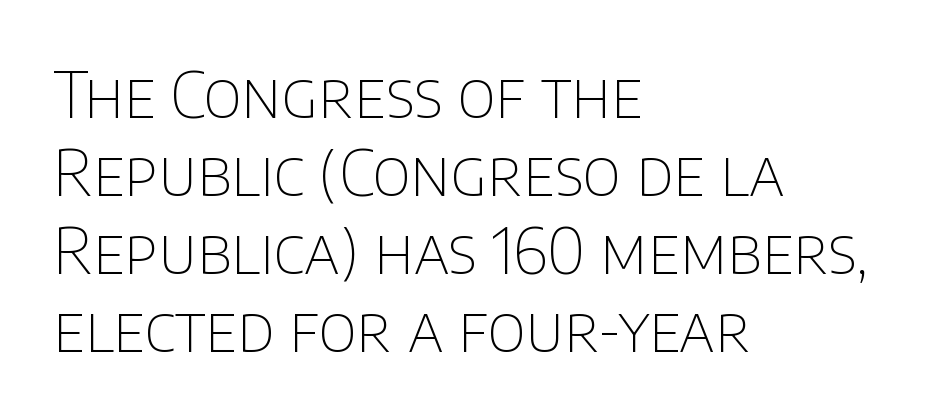
Q: Is the text bold? A: No.
Q: Is the text italic (slanted)? A: No, it is upright.
Q: Is the typeface a serif or a sans-serif typeface? A: Sans-serif.
Q: Is the text underlined? A: No.
Q: How is the paragraph aligned? A: Left-aligned.
Q: Is the spacing between letters normal or unusually wide? A: Normal.
Q: Width (condensed, normal, or wide)? A: Normal.
Q: Stroke contrast? A: Low.
Q: x-height? A: Large.
Q: Monospaced? A: No.
